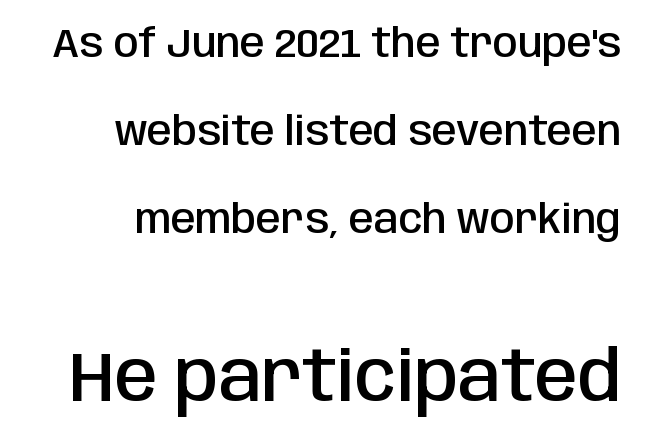
Q: Is the text bold? A: Semi-bold.
Q: Is the text italic (slanted)? A: No, it is upright.
Q: Is the typeface a serif or a sans-serif typeface? A: Sans-serif.
Q: Is the text underlined? A: No.
Q: Is the spacing between letters normal or unusually wide? A: Normal.
Q: Is the spacing between lines tight, normal or loose? A: Loose.
Q: Which block of text is set in a larger size, the first (top) or the second (bottom)? A: The second (bottom) one.
Q: Width (condensed, normal, or wide)? A: Condensed.
Q: Stroke contrast? A: Low.
Q: x-height? A: Large.
Q: Monospaced? A: No.
